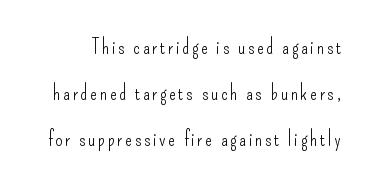
The image shows 20 px text type, upright; set loose line spacing (2.3x), not underlined.
